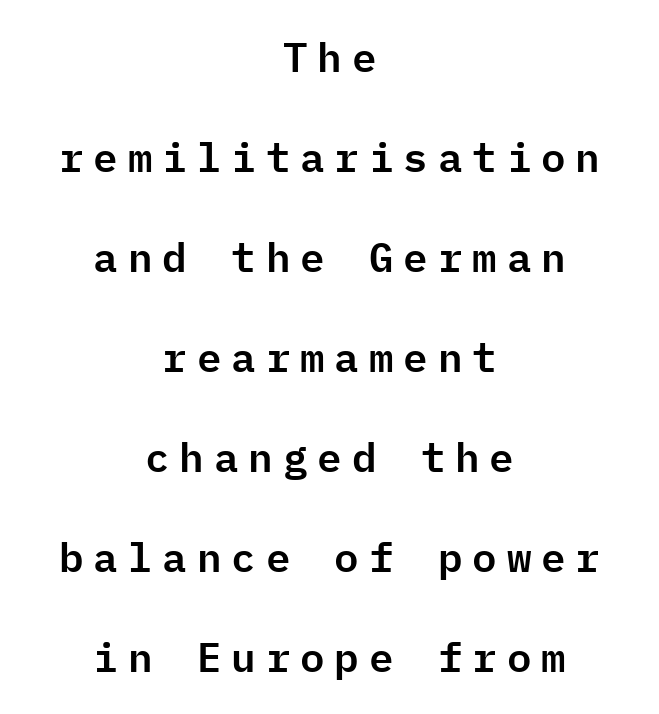
{"serif": "no", "italic": "no", "width": "normal", "stroke_contrast": "low", "x_height": "medium", "monospaced": "yes", "underline": "no", "align": "center", "line_spacing": "loose", "line_spacing_ratio": 2.44, "letter_spacing": "wide", "letter_spacing_em": 0.24, "glyph_px": 41}
